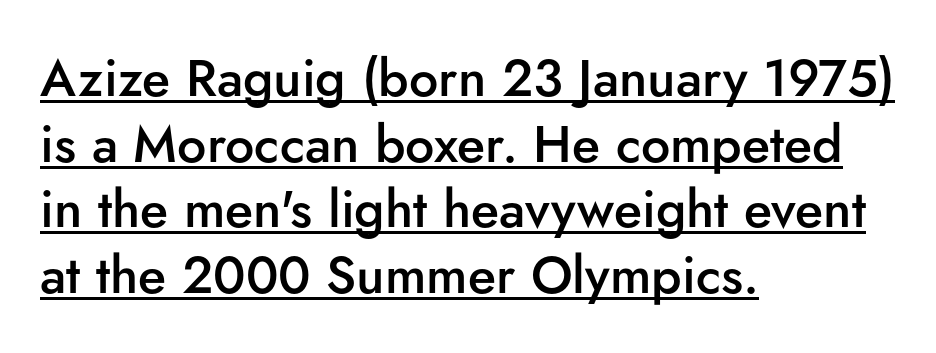
The rendering uses a semibold face; strokes are thickened but not to full bold. A student would call this left alignment; a typographer would say flush left, rag right. Somebody hit Ctrl+U on this one — the words are underlined. Caption: standard tracking, unaltered. Rows of type keep a routine distance in the vertical direction.
